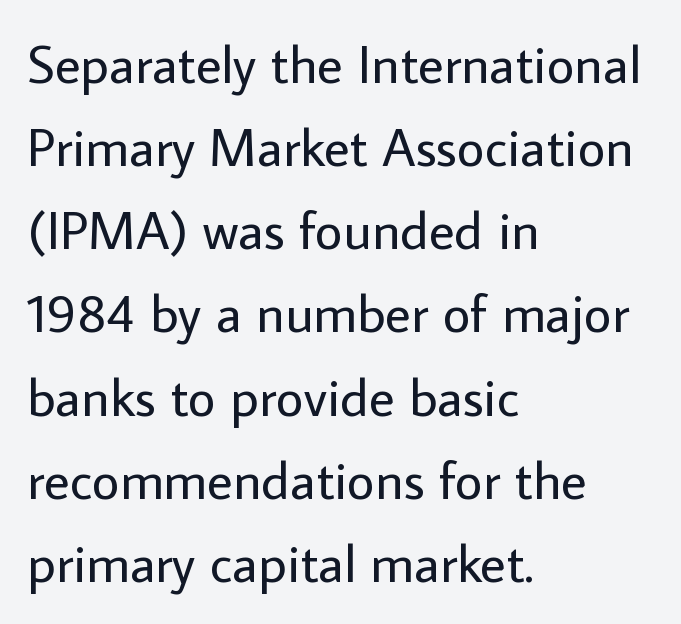
Q: Is the text bold? A: No.
Q: Is the text italic (slanted)? A: No, it is upright.
Q: Is the typeface a serif or a sans-serif typeface? A: Sans-serif.
Q: Is the text underlined? A: No.
Q: How is the paragraph aligned? A: Left-aligned.
Q: Is the spacing between letters normal or unusually wide? A: Normal.
Q: Is the spacing between lines tight, normal or loose? A: Normal.
Q: Width (condensed, normal, or wide)? A: Normal.
Q: Stroke contrast? A: Low.
Q: x-height? A: Medium.
Q: Monospaced? A: No.
